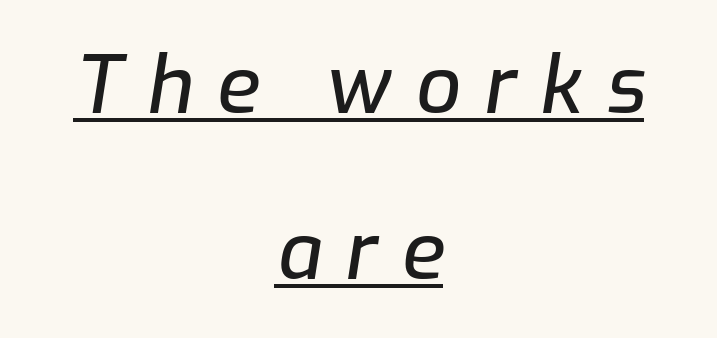
Q: Is the text italic (slanted)? A: Yes, it leans right by about 9 degrees.
Q: Is the text underlined? A: Yes.
Q: How is the paragraph aligned? A: Centered.
Q: Is the spacing between letters normal or unusually wide? A: Unusually wide.
Q: Is the spacing between lines tight, normal or loose? A: Loose.
Q: Width (condensed, normal, or wide)? A: Normal.
Q: Stroke contrast? A: Low.
Q: x-height? A: Medium.
Q: Monospaced? A: No.
